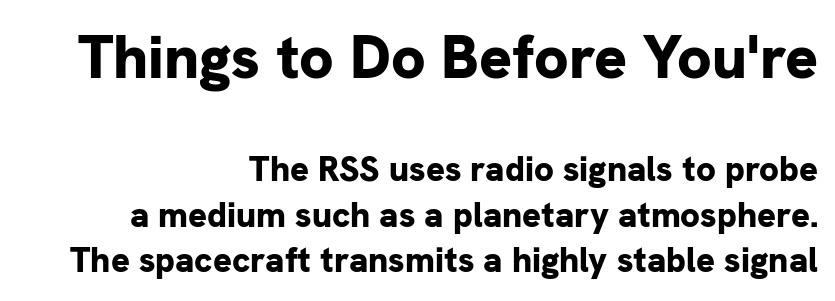
The image shows 61 px bold sans-serif type, upright; set right-aligned, normal line spacing (1.31x), normal letter spacing, not underlined; the first (top) block is 1.74x larger; low stroke contrast and a medium x-height.
